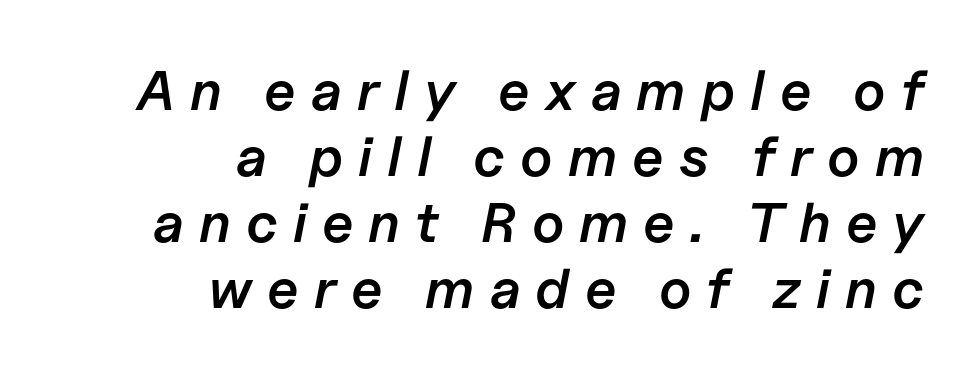
The image shows 56 px semibold type, italic (leaning right); set right-aligned, line spacing 1.18x, unusually wide letter spacing (+0.27 em), not underlined; low stroke contrast and a medium x-height.
